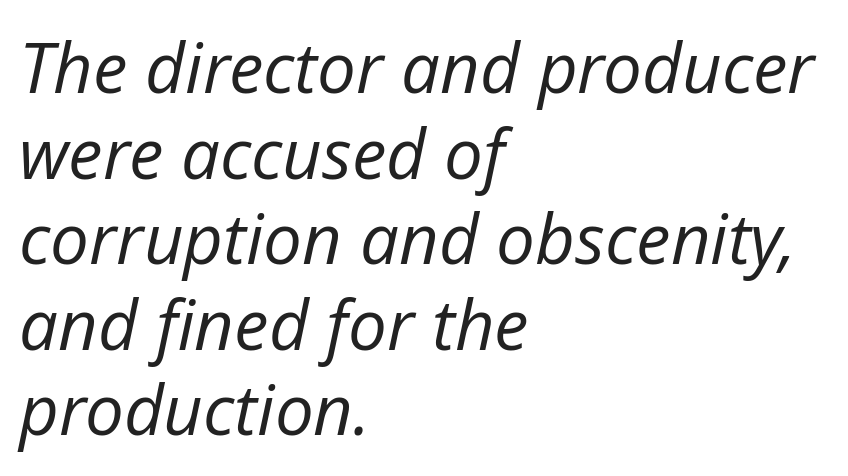
Q: Is the text bold? A: No.
Q: Is the text italic (slanted)? A: Yes, it leans right by about 12 degrees.
Q: Is the text underlined? A: No.
Q: How is the paragraph aligned? A: Left-aligned.
Q: Is the spacing between letters normal or unusually wide? A: Normal.
Q: Width (condensed, normal, or wide)? A: Normal.
Q: Stroke contrast? A: Low.
Q: x-height? A: Medium.
Q: Monospaced? A: No.
